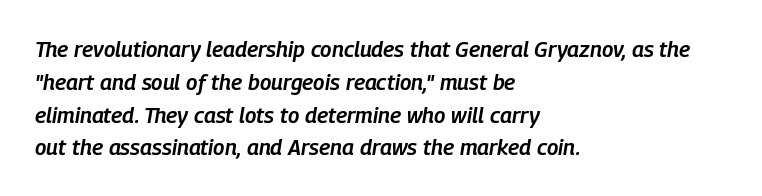
Anything drawn beneath the words? Only blank space. Stems and bowls a touch heavier than normal — semibold. Nobody touched the tracking dial on this one. Looking at the ascenders, they clearly lean. Is there much room between lines? A standard amount, neither cramped nor airy. Which margin do the lines hug? The left one — the right edge is uneven.
